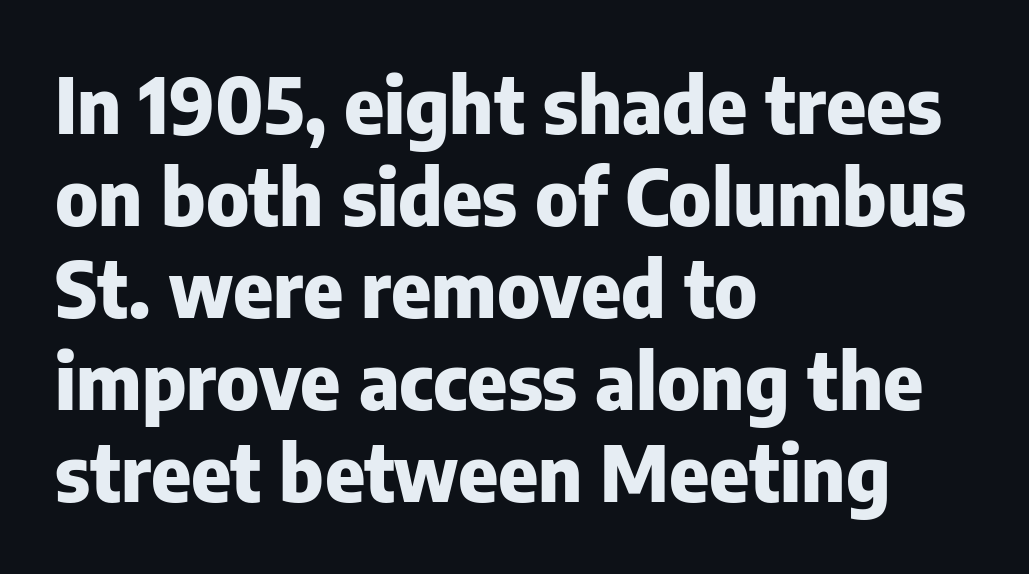
Q: Is the text bold? A: Yes.
Q: Is the text italic (slanted)? A: No, it is upright.
Q: Is the typeface a serif or a sans-serif typeface? A: Sans-serif.
Q: Is the text underlined? A: No.
Q: How is the paragraph aligned? A: Left-aligned.
Q: Is the spacing between letters normal or unusually wide? A: Normal.
Q: Width (condensed, normal, or wide)? A: Normal.
Q: Stroke contrast? A: Low.
Q: x-height? A: Medium.
Q: Monospaced? A: No.
